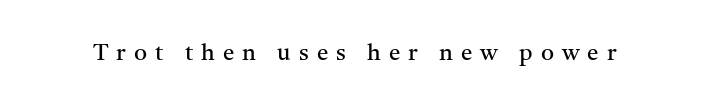
{"italic": "no", "bold": "no", "underline": "no", "letter_spacing": "wide", "letter_spacing_em": 0.35, "glyph_px": 23}
